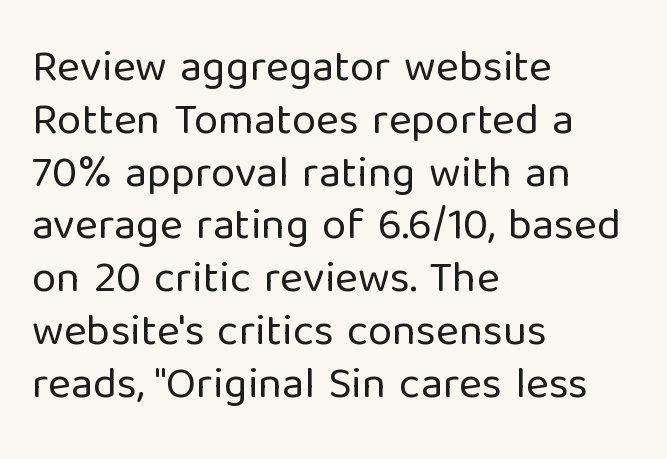
The image shows 44 px regular-weight sans-serif type, upright; set left-aligned, line spacing 1.2x, normal letter spacing, not underlined; low stroke contrast and a medium x-height.
